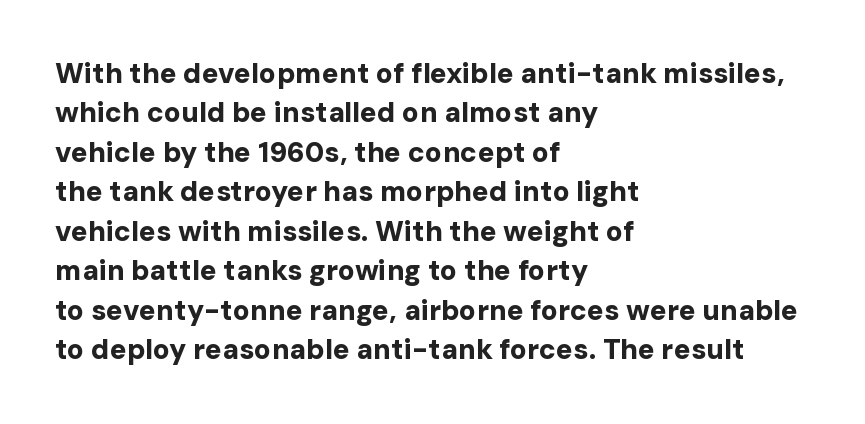
Q: Is the text bold? A: Yes.
Q: Is the text italic (slanted)? A: No, it is upright.
Q: Is the typeface a serif or a sans-serif typeface? A: Sans-serif.
Q: Is the text underlined? A: No.
Q: How is the paragraph aligned? A: Left-aligned.
Q: Is the spacing between letters normal or unusually wide? A: Normal.
Q: Is the spacing between lines tight, normal or loose? A: Normal.
Q: Width (condensed, normal, or wide)? A: Normal.
Q: Stroke contrast? A: Low.
Q: x-height? A: Medium.
Q: Monospaced? A: No.
